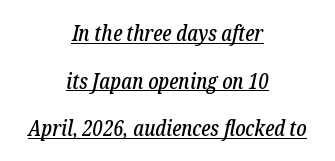
Tracking value appears to be zero — textbook default spacing. Notice how the stems are inclined rather than vertical — that's the hallmark of italics. The lettering is marked with a stroke running underneath it. The rendering uses a large line-height, opening up the rows. Reading down the block, each line starts at a different indent, mirrored at its end.
